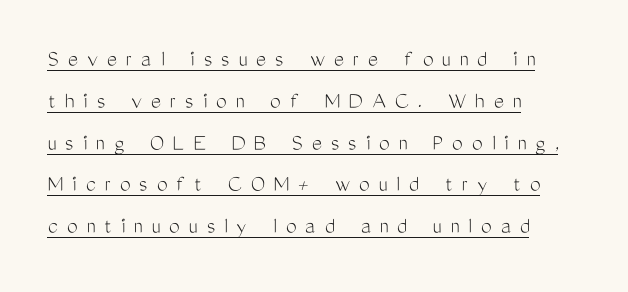
Q: Is the text bold? A: No.
Q: Is the text italic (slanted)? A: No, it is upright.
Q: Is the text underlined? A: Yes.
Q: How is the paragraph aligned? A: Left-aligned.
Q: Is the spacing between letters normal or unusually wide? A: Unusually wide.
